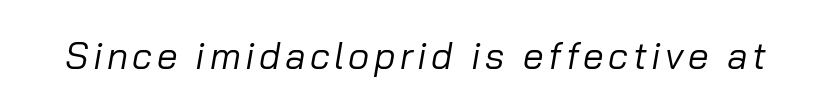
The gap between lines stays unmarked. These lines are rendered in a variable-pitch font. The whole block is typeset with a tilt. The passage shown is not bold in any degree.
